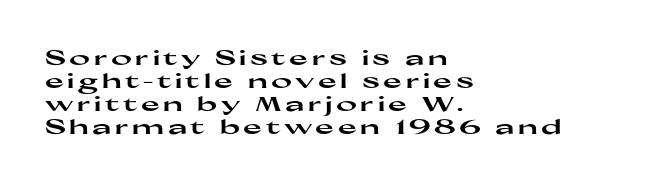
Q: Is the text bold? A: Yes.
Q: Is the text italic (slanted)? A: No, it is upright.
Q: Is the text underlined? A: No.
Q: How is the paragraph aligned? A: Left-aligned.
Q: Is the spacing between lines tight, normal or loose? A: Tight.
